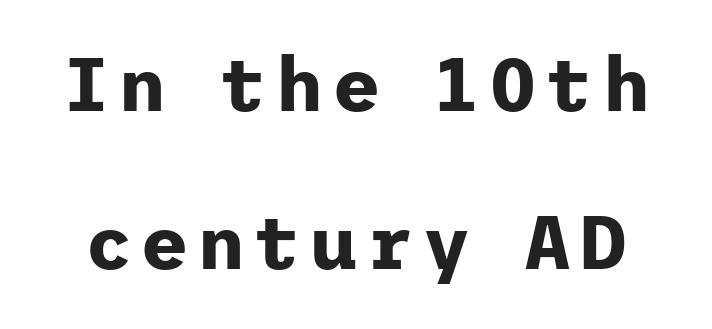
{"serif": "no", "italic": "no", "bold": "yes", "weight": "bold", "width": "normal", "stroke_contrast": "low", "x_height": "medium", "underline": "no", "line_spacing": "loose", "line_spacing_ratio": 2.11, "glyph_px": 75}
